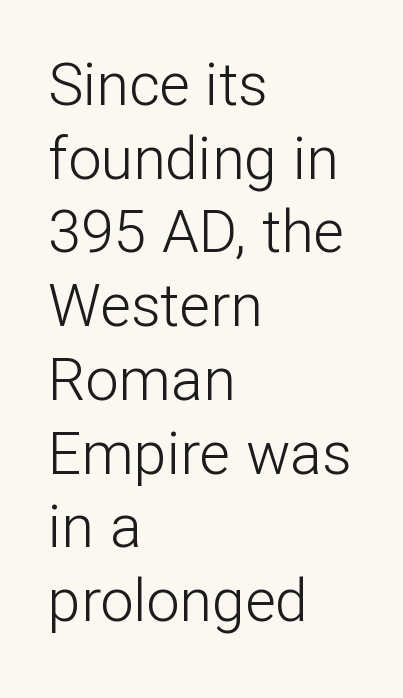
The image shows 59 px light sans-serif type, upright; set left-aligned, normal line spacing (1.25x), normal letter spacing, not underlined; low stroke contrast and a medium x-height.
